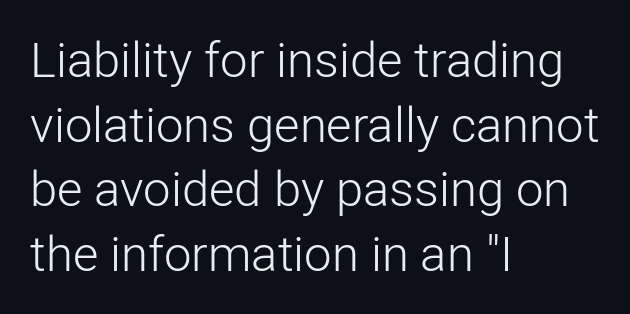
Alignment: flush left. Weight: in the light-to-regular range. Each letter's strokes conclude bluntly, with no projecting serifs. The baseline area is clear.
